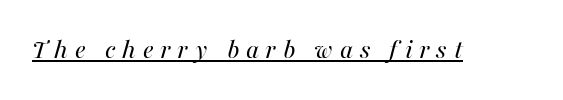
The glyphs look as if they've been sheared to an angle. Notice how a bar underscores the lettering throughout. Here the designer chose a conventional face with non-uniform glyph widths. The characters are drawn with everyday or finer stroke widths. The letterforms stand isolated, each surrounded by extra space.
